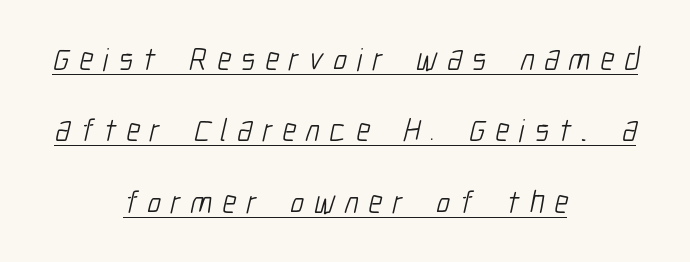
The designer went with a sans here, leaving each stem footless. Tracking value appears strongly positive — letters spread wide. A rule runs beneath these lines of type. This rendering uses center alignment, leaving both contours irregular but symmetric. Horizontal bands of white between lines are thick stripes.
